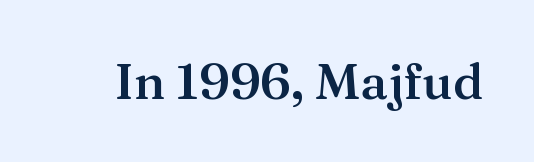
How heavy is the stroke? Medium-heavy — a semibold, shy of bold. Short note: letters normally spaced. This sample uses an upright cut, with every glyph sitting square on the baseline. Honestly, there is no underline to notice here at all. The face used here is proportionally spaced, like ordinary book or web type. You can tell from the footed stems that serif type was used.
